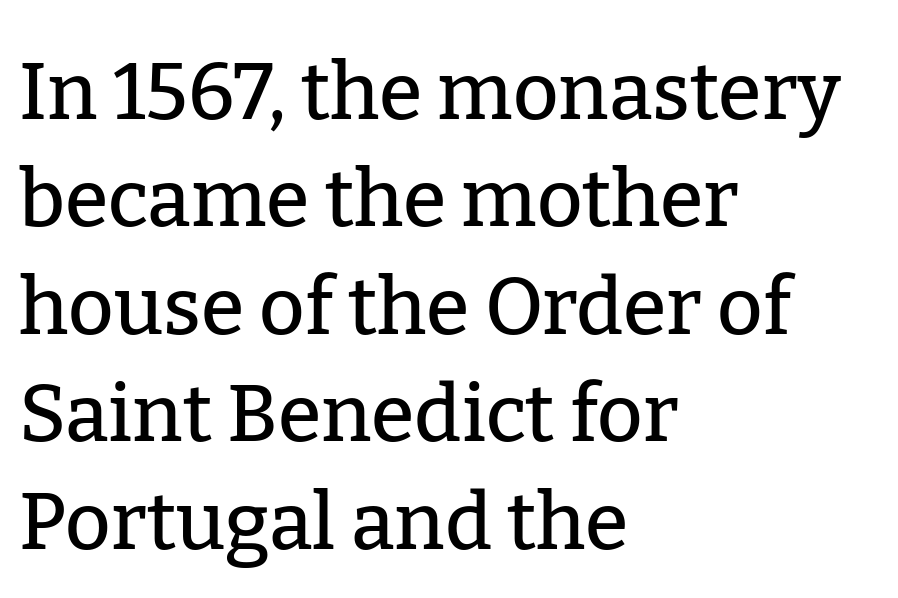
Q: Is the text italic (slanted)? A: No, it is upright.
Q: Is the typeface a serif or a sans-serif typeface? A: Serif.
Q: Is the text underlined? A: No.
Q: How is the paragraph aligned? A: Left-aligned.
Q: Is the spacing between letters normal or unusually wide? A: Normal.
Q: Is the spacing between lines tight, normal or loose? A: Normal.
Q: Width (condensed, normal, or wide)? A: Normal.
Q: Stroke contrast? A: Low.
Q: x-height? A: Medium.
Q: Monospaced? A: No.
